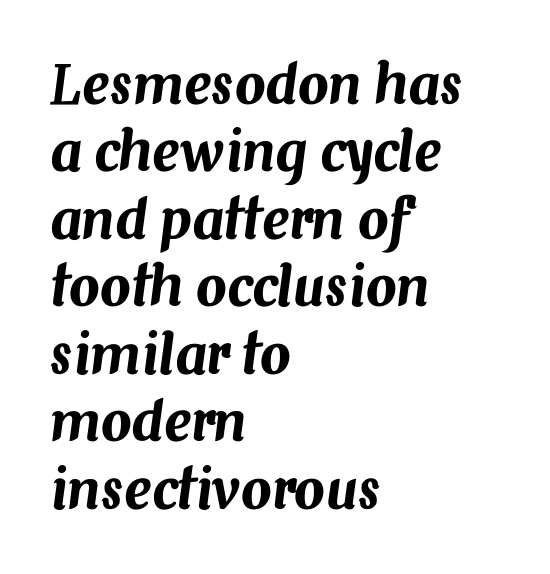
Just letters on the line, the space beneath them empty. The glyphs look as if they've been sheared to an angle. No extra tracking has been applied to these lines. A typesetter would call this proportional, since set widths differ per character. These lines sit exactly where default settings would place them.
